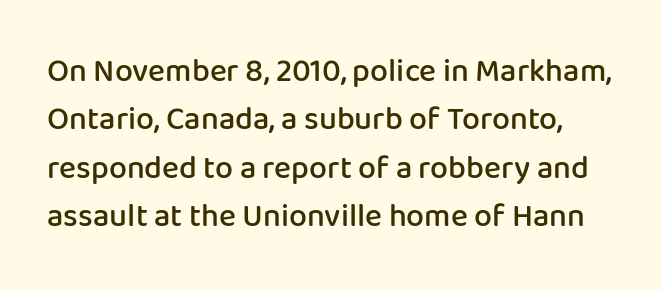
The image shows 32 px semibold sans-serif type, upright; set normal line spacing (1.51x), normal letter spacing, not underlined; low stroke contrast and a medium x-height.
